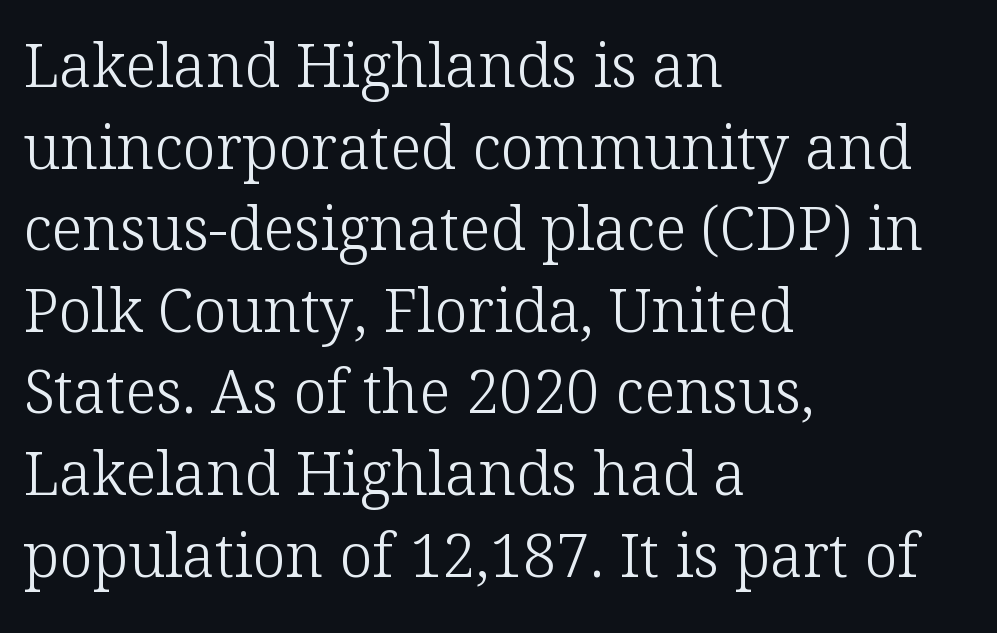
On a weight scale, this lands at 450 or below. A typesetter would call this zero additional tracking. Is this a fixed-width face? No — the glyphs have proportional, varying widths. Each line starts at the same left margin while the right side varies.
